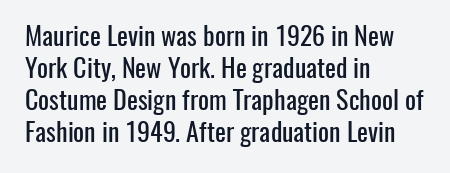
{"italic": "no", "underline": "no", "align": "left", "line_spacing_ratio": 1.23, "letter_spacing": "normal", "letter_spacing_em": 0.0, "glyph_px": 26}
